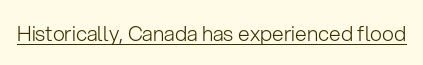
Q: Is the text bold? A: No.
Q: Is the text italic (slanted)? A: No, it is upright.
Q: Is the text underlined? A: Yes.
Q: Is the spacing between letters normal or unusually wide? A: Normal.
